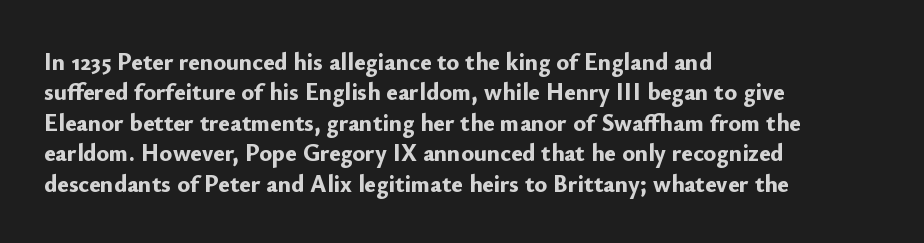
The image shows 24 px bold type, upright; set left-aligned, normal line spacing (1.27x), normal letter spacing, not underlined.
